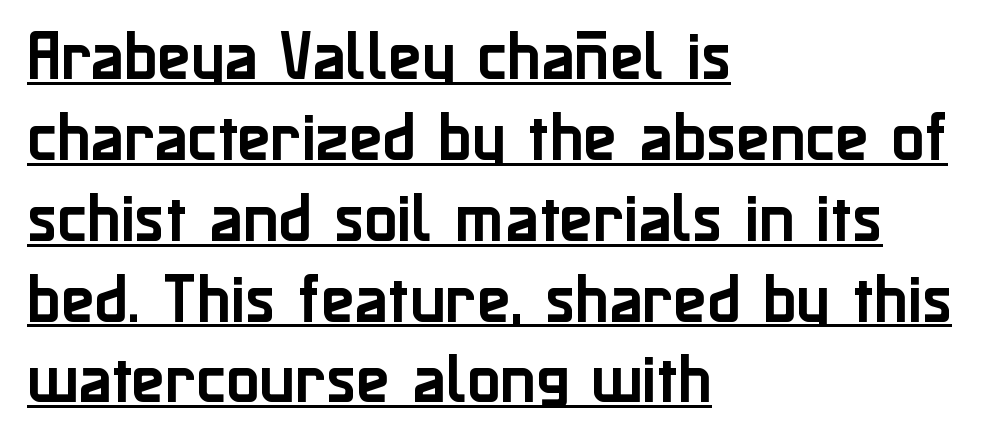
Q: Is the text italic (slanted)? A: No, it is upright.
Q: Is the typeface a serif or a sans-serif typeface? A: Sans-serif.
Q: Is the text underlined? A: Yes.
Q: How is the paragraph aligned? A: Left-aligned.
Q: Is the spacing between letters normal or unusually wide? A: Normal.
Q: Is the spacing between lines tight, normal or loose? A: Normal.
Q: Width (condensed, normal, or wide)? A: Normal.
Q: Stroke contrast? A: Low.
Q: x-height? A: Medium.
Q: Monospaced? A: No.
